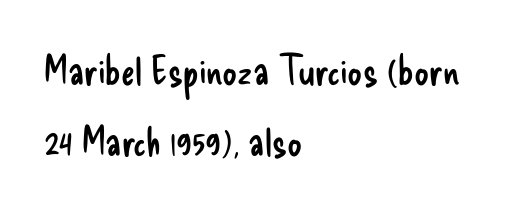
Layout note: lines flush left. Posture: straight, roman, zero tilt. Each row of text sits above clean, open space. The face used here is proportionally spaced, like ordinary book or web type.
